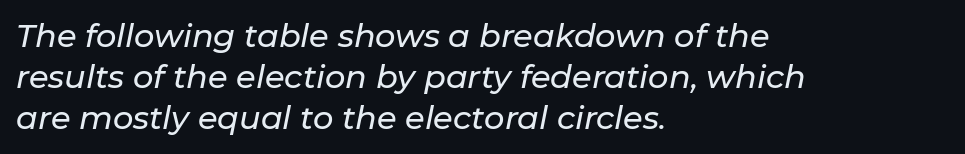
{"italic": "yes", "lean": "right", "slant_degrees": 11, "width": "normal", "stroke_contrast": "low", "x_height": "medium", "monospaced": "no", "underline": "no", "align": "left", "line_spacing": "normal", "line_spacing_ratio": 1.28, "letter_spacing": "normal", "letter_spacing_em": 0.0, "glyph_px": 32}
